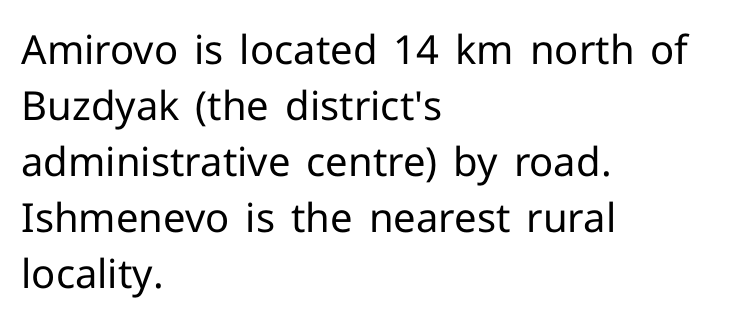
{"serif": "no", "italic": "no", "bold": "no", "weight": "regular", "width": "normal", "stroke_contrast": "low", "x_height": "medium", "monospaced": "no", "underline": "no", "align": "left", "line_spacing": "normal", "line_spacing_ratio": 1.4, "letter_spacing": "normal", "letter_spacing_em": 0.0, "glyph_px": 40}
